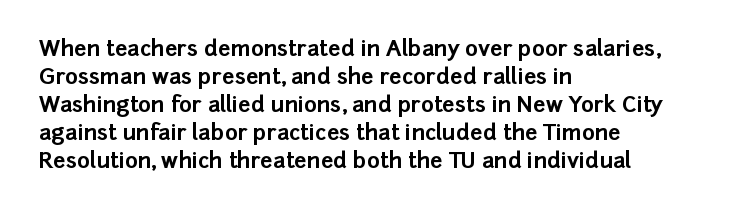
The axis of the letterforms is exactly vertical. Leftover space on each line is placed entirely after the last word. Each row of text sits above clean, open space. Students, note that the glyphs here touch the page at normal intervals.
